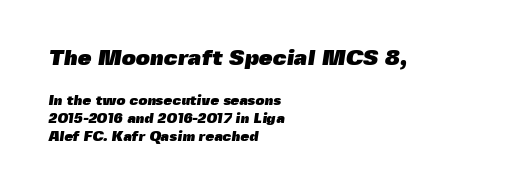
{"bold": "yes", "underline": "no", "align": "left", "line_spacing": "normal", "line_spacing_ratio": 1.29, "letter_spacing": "normal", "letter_spacing_em": 0.0, "larger_block": "first", "size_ratio": 1.57, "glyph_px": 22}
